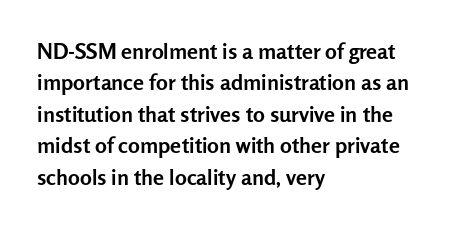
The vertical gap from one line to the next is medium. Bold? Absolutely — the strokes are thick and heavy. Plain, unruled lines of type. The ragged edge is on the right, which tells us the setting is flush left.
